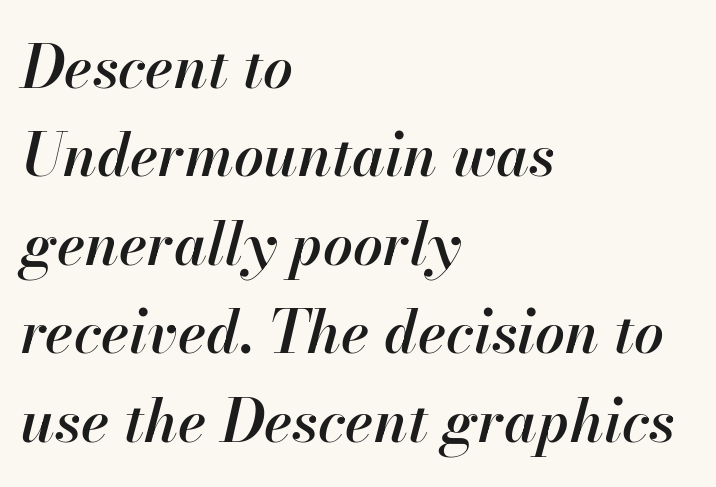
One glance says typical: line gaps are just what's usual. Here the designer chose a conventional face with non-uniform glyph widths. The glyphs look as if they've been sheared to an angle. These lines are set flush left with a ragged right edge. Between one letter and the next there's only the usual sliver of space.
